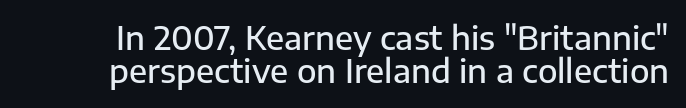
Typographic density is moderately raised because the face is semibold. This rendering employs a face without finishing strokes, i.e., a sans-serif. Type without underlining. Default kerning and tracking; the words read as compact shapes.
